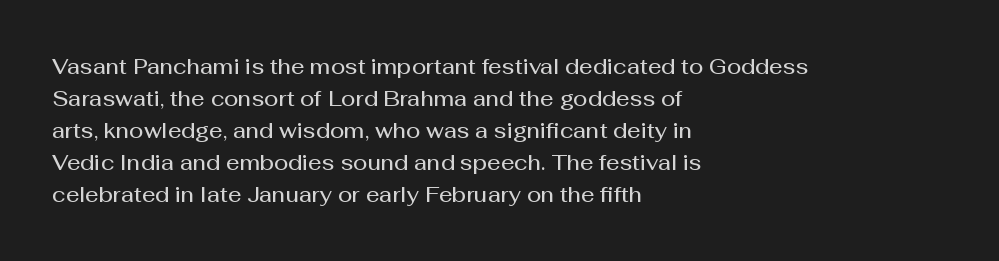
No word sits above an underline. This sample is left-justified, so line endings fall wherever the words run out. Honestly, the row spacing looks completely unremarkable. Students, this is semibold: more ink than regular, less than bold.
